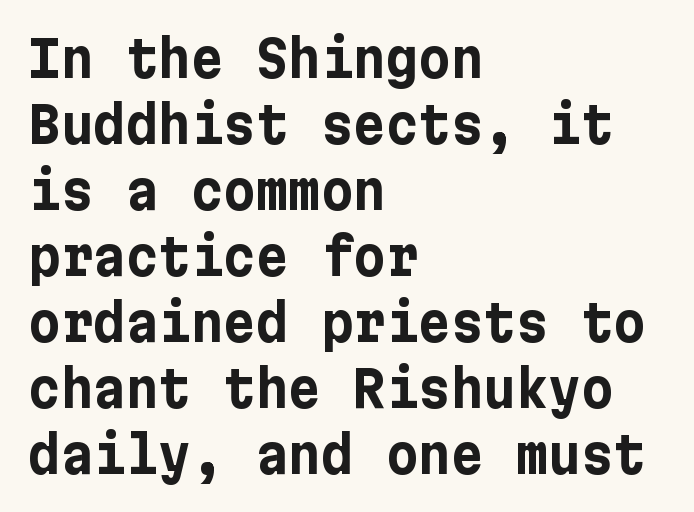
Every character sits straight up, as roman type does. Here the glyphs are tracked normally, forming tight word shapes. If you drew a ruler down the left edge, every line would touch it. What kind of face is this? One without serifs — a sans. The characters look thick and weighty, a clear bold.
